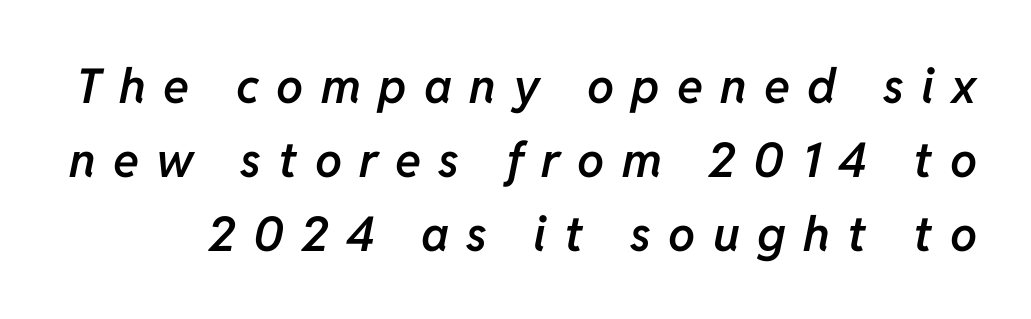
The image shows 48 px semibold type, italic (leaning right); set normal line spacing (1.54x), unusually wide letter spacing (+0.36 em), not underlined; low stroke contrast and a medium x-height.
